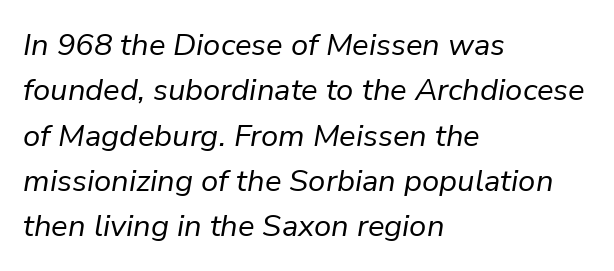
The image shows 31 px regular-weight type, italic (leaning right); set left-aligned, normal line spacing (1.46x), normal letter spacing, not underlined; low stroke contrast and a medium x-height.
